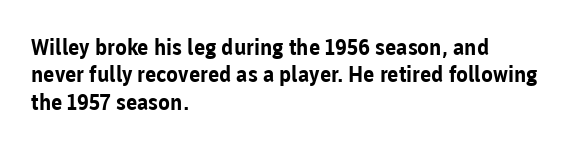
Q: Is the text bold? A: Yes.
Q: Is the text italic (slanted)? A: No, it is upright.
Q: Is the text underlined? A: No.
Q: How is the paragraph aligned? A: Left-aligned.
Q: Is the spacing between letters normal or unusually wide? A: Normal.
